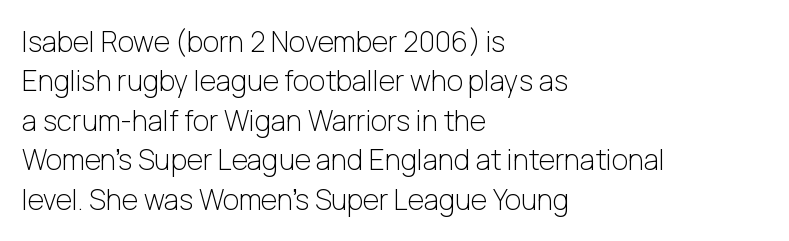
{"serif": "no", "italic": "no", "bold": "no", "weight": "light", "width": "normal", "stroke_contrast": "low", "x_height": "medium", "monospaced": "no", "underline": "no", "align": "left", "line_spacing": "normal", "line_spacing_ratio": 1.41, "letter_spacing": "normal", "letter_spacing_em": 0.0, "glyph_px": 28}
